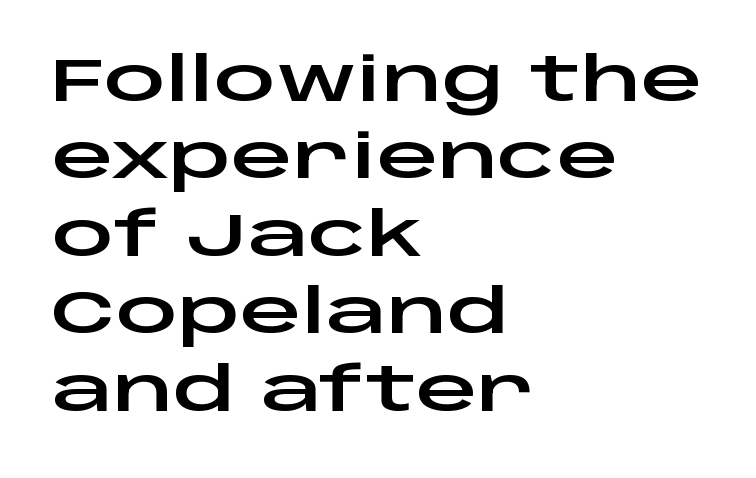
Q: Is the text italic (slanted)? A: No, it is upright.
Q: Is the typeface a serif or a sans-serif typeface? A: Sans-serif.
Q: Is the text underlined? A: No.
Q: How is the paragraph aligned? A: Left-aligned.
Q: Is the spacing between letters normal or unusually wide? A: Normal.
Q: Is the spacing between lines tight, normal or loose? A: Normal.
Q: Width (condensed, normal, or wide)? A: Wide.
Q: Stroke contrast? A: Low.
Q: x-height? A: Large.
Q: Monospaced? A: No.
